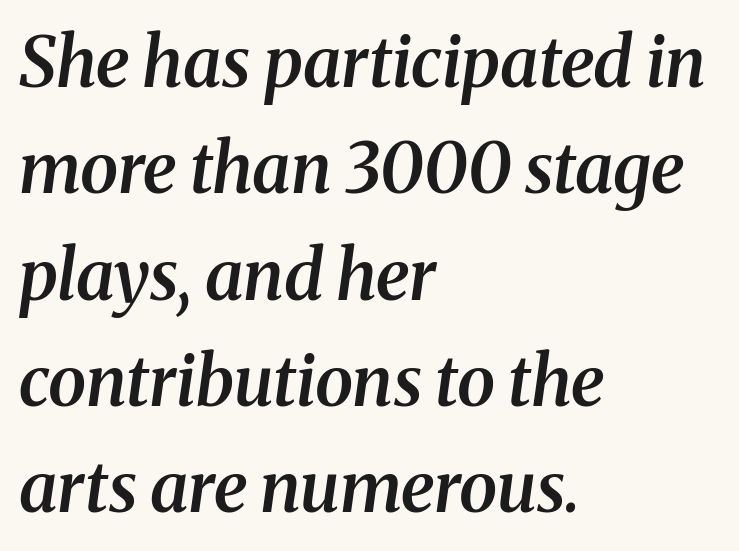
The image shows 69 px semibold serif type, italic (leaning right); set left-aligned, normal line spacing (1.54x), normal letter spacing, not underlined; medium stroke contrast and a medium x-height.
